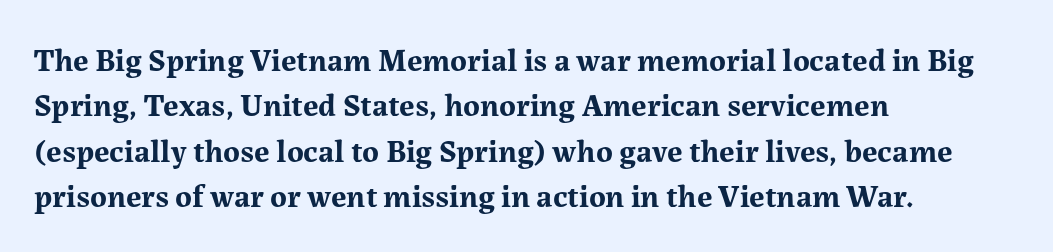
Q: Is the text bold? A: Yes.
Q: Is the text italic (slanted)? A: No, it is upright.
Q: Is the typeface a serif or a sans-serif typeface? A: Serif.
Q: Is the text underlined? A: No.
Q: How is the paragraph aligned? A: Left-aligned.
Q: Is the spacing between letters normal or unusually wide? A: Normal.
Q: Is the spacing between lines tight, normal or loose? A: Normal.
Q: Width (condensed, normal, or wide)? A: Normal.
Q: Stroke contrast? A: Medium.
Q: x-height? A: Medium.
Q: Monospaced? A: No.
